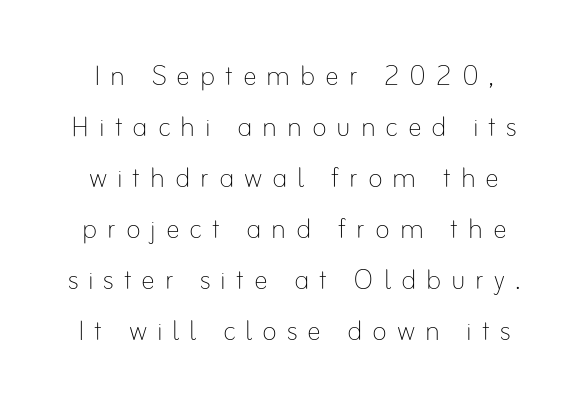
The image shows 35 px thin type, upright; set normal line spacing (1.46x), unusually wide letter spacing (+0.28 em), not underlined; low stroke contrast and a small x-height.
